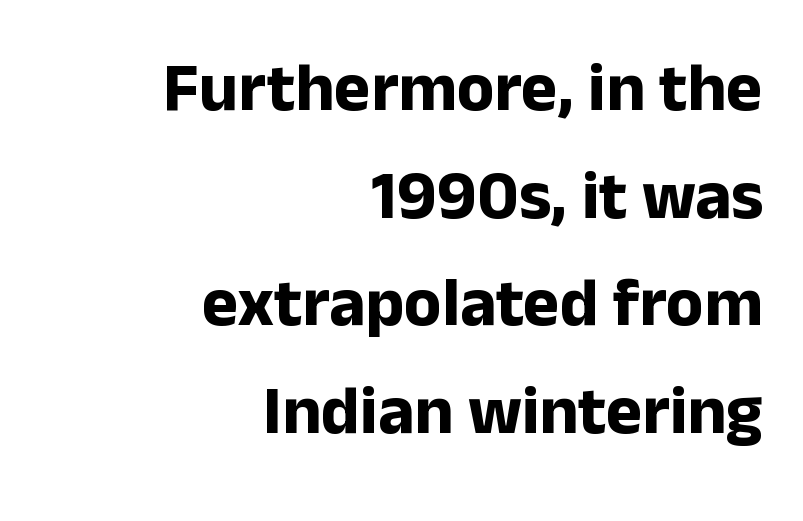
Q: Is the text bold? A: Yes.
Q: Is the text italic (slanted)? A: No, it is upright.
Q: Is the typeface a serif or a sans-serif typeface? A: Sans-serif.
Q: Is the text underlined? A: No.
Q: How is the paragraph aligned? A: Right-aligned.
Q: Is the spacing between letters normal or unusually wide? A: Normal.
Q: Is the spacing between lines tight, normal or loose? A: Normal.
Q: Width (condensed, normal, or wide)? A: Normal.
Q: Stroke contrast? A: Low.
Q: x-height? A: Medium.
Q: Monospaced? A: No.
